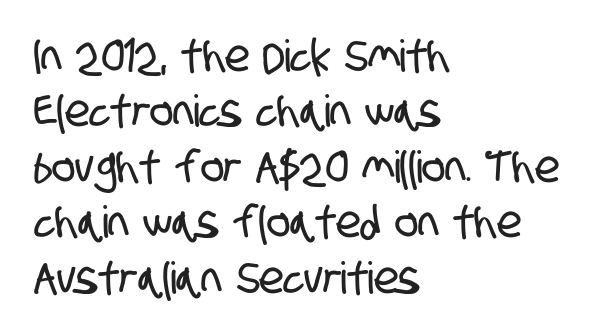
{"serif": "no", "width": "condensed", "stroke_contrast": "low", "x_height": "large", "monospaced": "no", "underline": "no", "align": "left", "line_spacing": "normal", "line_spacing_ratio": 1.26, "letter_spacing": "normal", "letter_spacing_em": 0.0, "glyph_px": 44}
